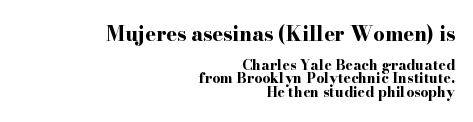
Thick stems and heavy bowls — unmistakably bold. The baseline area is clear. The axis of the letterforms is exactly vertical. The rendering uses a small line-height, squeezing the rows.
